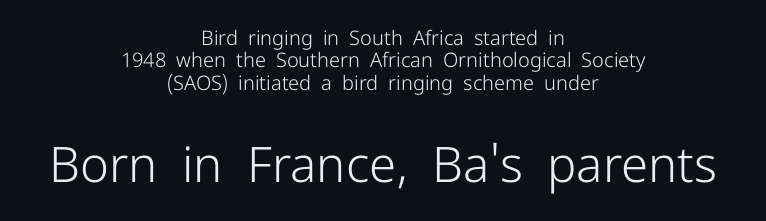
The image shows 49 px light sans-serif type, upright; set centered, tight line spacing (1.12x), normal letter spacing, not underlined; the second (bottom) block is 2.45x larger; low stroke contrast and a medium x-height.
